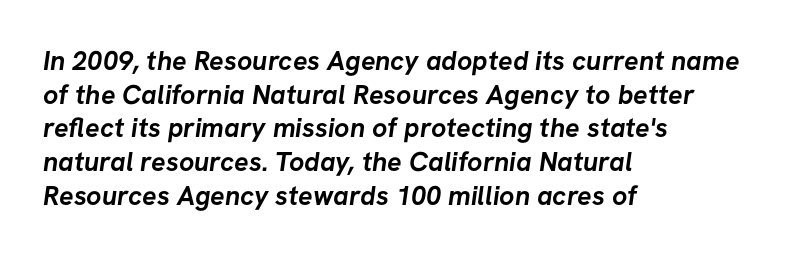
The strokes are fattened all the way to bold. The glyphs are unaccompanied by any horizontal stroke below them. Teacher's note: observe the even left margin — that is flush-left alignment. Does extra space separate the letters? No, they use regular spacing. Honestly, the row spacing looks completely unremarkable.
